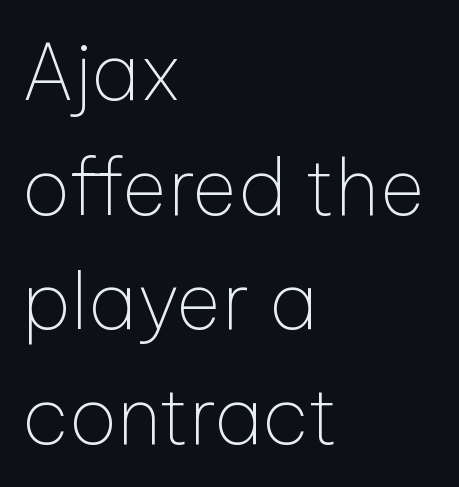
Italic? Not at all — the glyphs are vertical. The letters look calm and open, with moderate or lighter stems. This sample has the flowing, uneven cadence of proportional lettering. The horizontal fit of the characters is conventional and even. Underline: absent. Interline gaps are of average width in this sample.
